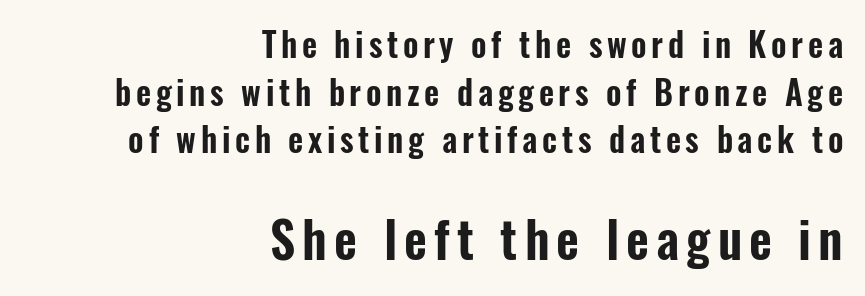
Q: Is the text italic (slanted)? A: No, it is upright.
Q: Is the typeface a serif or a sans-serif typeface? A: Sans-serif.
Q: Is the text underlined? A: No.
Q: How is the paragraph aligned? A: Right-aligned.
Q: Is the spacing between lines tight, normal or loose? A: Normal.
Q: Which block of text is set in a larger size, the first (top) or the second (bottom)? A: The second (bottom) one.
Q: Width (condensed, normal, or wide)? A: Condensed.
Q: Stroke contrast? A: Low.
Q: x-height? A: Medium.
Q: Monospaced? A: No.
